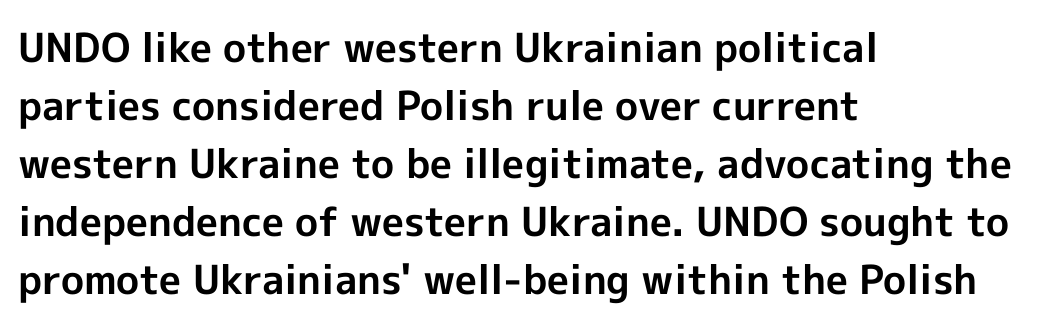
{"serif": "no", "italic": "no", "bold": "yes", "weight": "bold", "width": "normal", "x_height": "medium", "monospaced": "no", "underline": "no", "align": "left", "line_spacing": "normal", "line_spacing_ratio": 1.45, "letter_spacing": "normal", "letter_spacing_em": 0.0, "glyph_px": 40}
